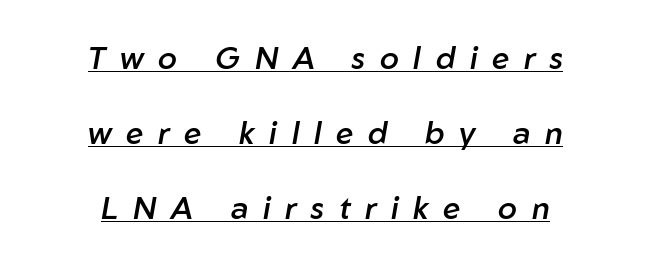
The image shows 31 px semibold type, italic (leaning right); set centered, loose line spacing (2.42x), unusually wide letter spacing (+0.47 em), underlined; low stroke contrast and a medium x-height.
